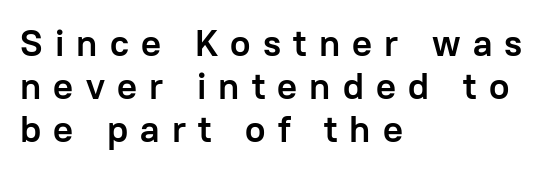
Where is the straight margin? On the left. The letters are spread apart with noticeably loose tracking. What weight is shown? A full bold with thick strokes. Style check: upright. Do the characters align in a grid? No, the font is proportional.
